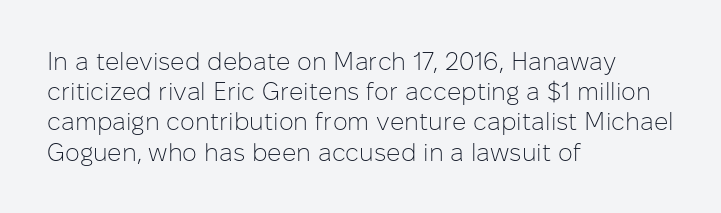
{"italic": "no", "bold": "no", "underline": "no", "align": "left", "line_spacing_ratio": 1.21, "letter_spacing": "normal", "letter_spacing_em": 0.0, "glyph_px": 25}
